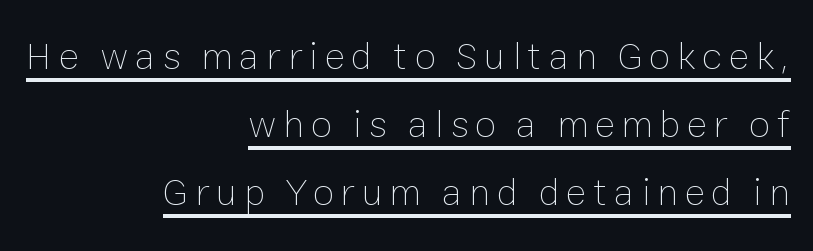
The image shows 39 px thin type, upright; set right-aligned, line spacing 1.74x, underlined; low stroke contrast and a medium x-height.
